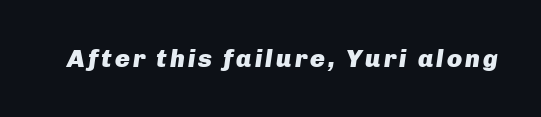
Unmarked baselines from the first word to the last. The passage shown leans; its letterforms are oblique. Compared with an ordinary text face, these strokes are far heavier — a full bold.
